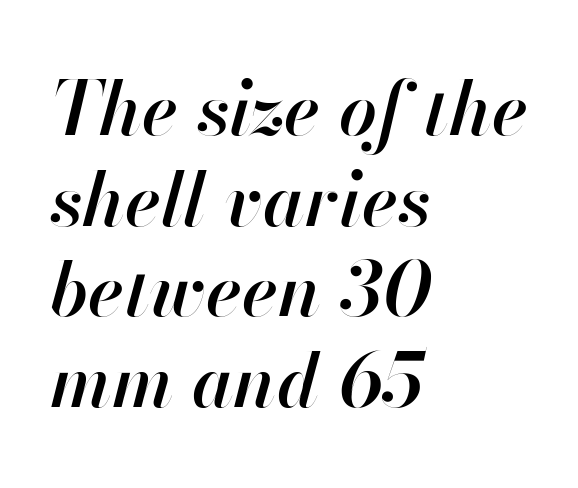
Q: Is the text bold? A: Semi-bold.
Q: Is the text italic (slanted)? A: Yes, it leans right by about 13 degrees.
Q: Is the text underlined? A: No.
Q: How is the paragraph aligned? A: Left-aligned.
Q: Is the spacing between letters normal or unusually wide? A: Normal.
Q: Width (condensed, normal, or wide)? A: Normal.
Q: Stroke contrast? A: High.
Q: x-height? A: Small.
Q: Monospaced? A: No.
